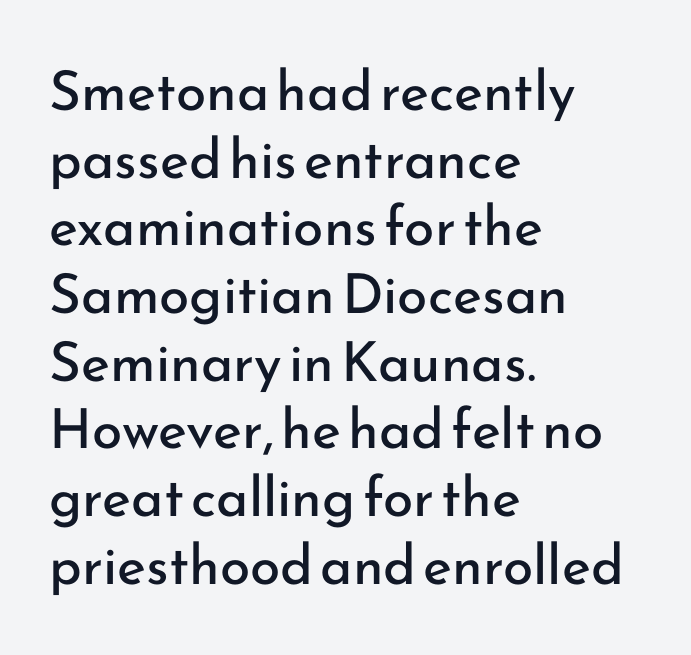
The image shows 55 px regular-weight sans-serif type, upright; set left-aligned, line spacing 1.23x, normal letter spacing, not underlined; low stroke contrast and a small x-height.
